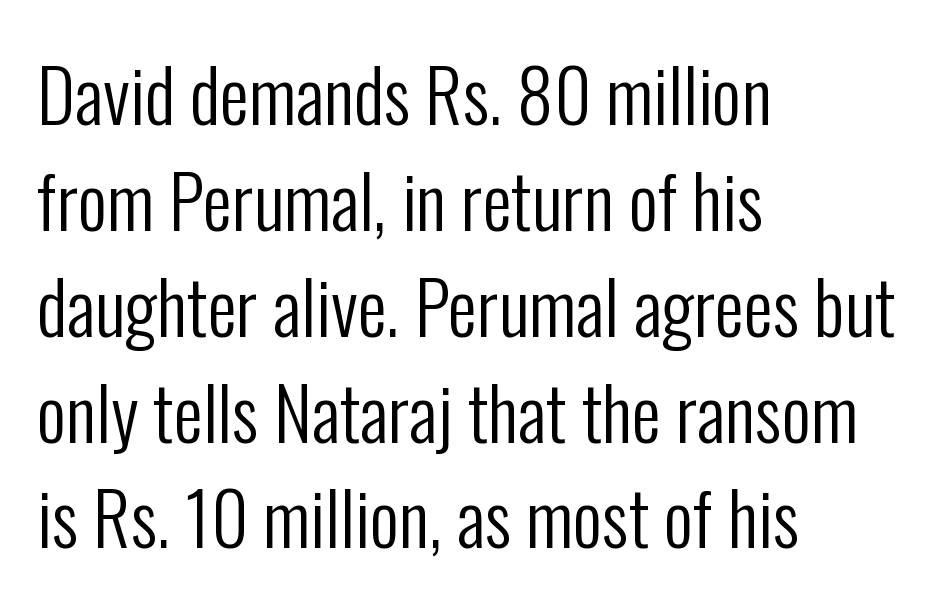
The image shows 73 px regular-weight, condensed sans-serif type, upright; set left-aligned, normal line spacing (1.45x), normal letter spacing, not underlined; low stroke contrast and a medium x-height.
